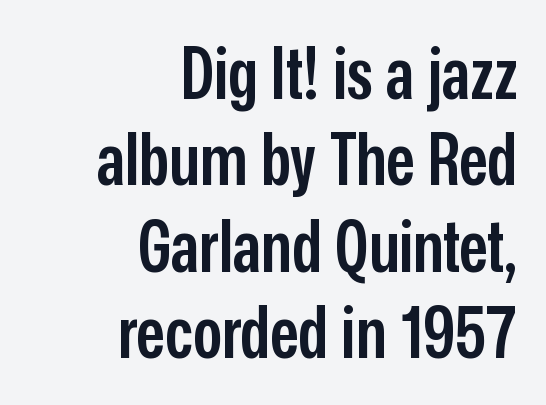
Q: Is the text bold? A: Semi-bold.
Q: Is the text italic (slanted)? A: No, it is upright.
Q: Is the typeface a serif or a sans-serif typeface? A: Sans-serif.
Q: Is the text underlined? A: No.
Q: How is the paragraph aligned? A: Right-aligned.
Q: Is the spacing between letters normal or unusually wide? A: Normal.
Q: Width (condensed, normal, or wide)? A: Condensed.
Q: Stroke contrast? A: Low.
Q: x-height? A: Medium.
Q: Monospaced? A: No.
